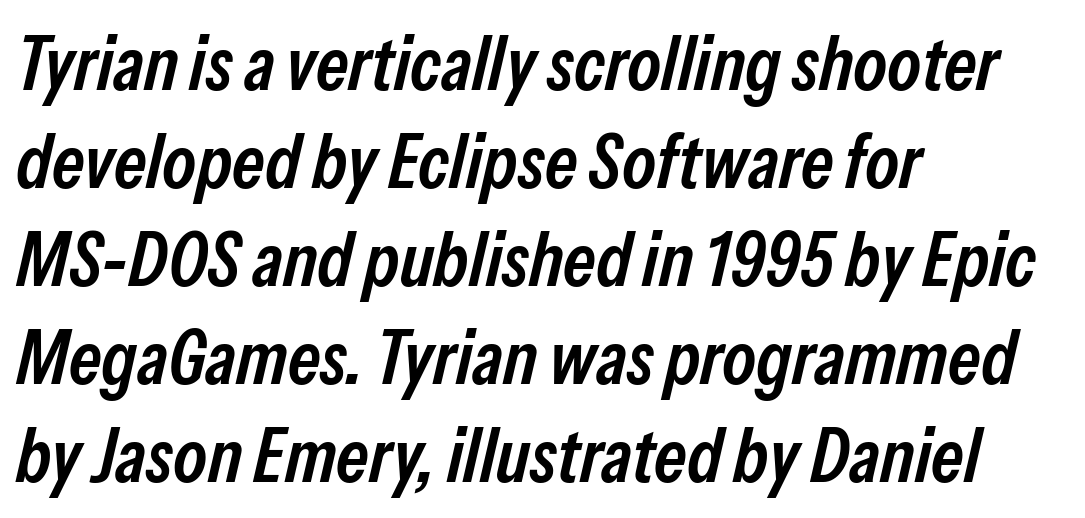
{"italic": "yes", "lean": "right", "slant_degrees": 13, "bold": "semi", "weight": "semibold", "width": "condensed", "stroke_contrast": "low", "x_height": "medium", "monospaced": "no", "underline": "no", "align": "left", "line_spacing": "normal", "line_spacing_ratio": 1.29, "letter_spacing": "normal", "letter_spacing_em": 0.0, "glyph_px": 76}
